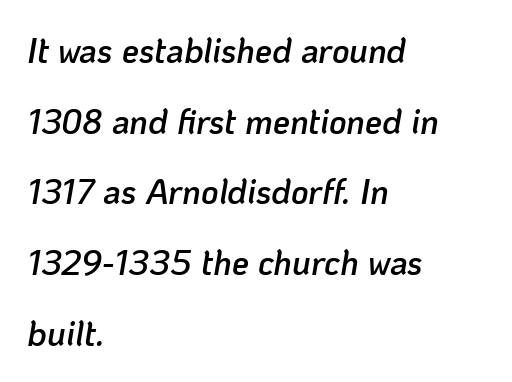
Q: Is the text bold? A: Semi-bold.
Q: Is the text italic (slanted)? A: Yes, it leans right by about 10 degrees.
Q: Is the text underlined? A: No.
Q: How is the paragraph aligned? A: Left-aligned.
Q: Is the spacing between letters normal or unusually wide? A: Normal.
Q: Is the spacing between lines tight, normal or loose? A: Loose.
Q: Width (condensed, normal, or wide)? A: Normal.
Q: Stroke contrast? A: Low.
Q: x-height? A: Medium.
Q: Monospaced? A: No.
